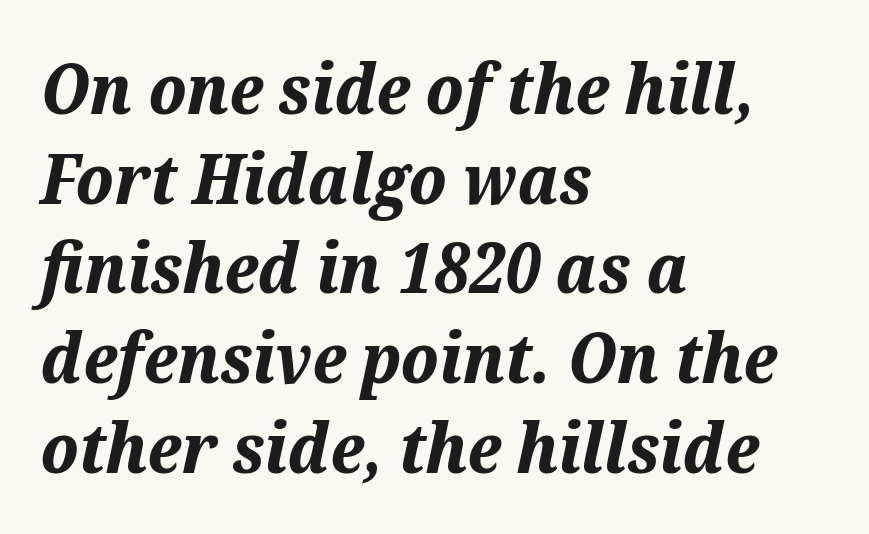
Q: Is the text bold? A: Yes.
Q: Is the text italic (slanted)? A: Yes, it leans right by about 12 degrees.
Q: Is the text underlined? A: No.
Q: How is the paragraph aligned? A: Left-aligned.
Q: Is the spacing between letters normal or unusually wide? A: Normal.
Q: Is the spacing between lines tight, normal or loose? A: Normal.
Q: Width (condensed, normal, or wide)? A: Normal.
Q: Stroke contrast? A: Medium.
Q: x-height? A: Medium.
Q: Monospaced? A: No.
